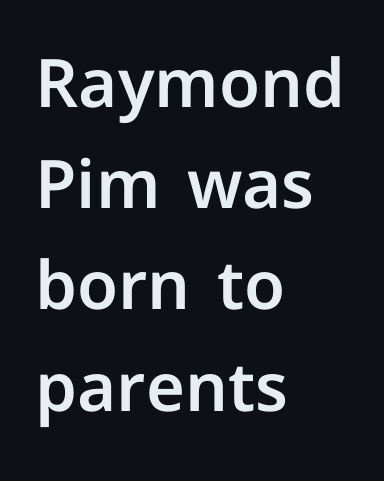
Normally led — the rows are evenly, conventionally spaced. A typesetter would label this face a sans. The strip under each line holds only bare page. Is this a fixed-width face? No — the glyphs have proportional, varying widths. Ascenders rise straight up at ninety degrees. Typeset ragged right — the left edge is the straight one.
